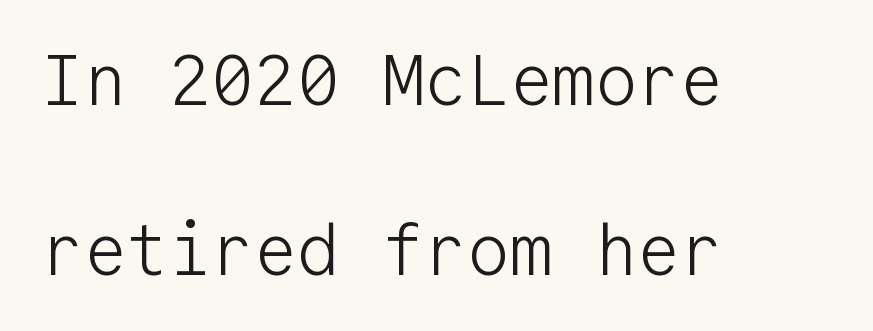
{"serif": "no", "italic": "no", "bold": "no", "weight": "light", "width": "normal", "stroke_contrast": "low", "x_height": "medium", "monospaced": "yes", "underline": "no", "align": "left", "line_spacing": "loose", "line_spacing_ratio": 2.39, "letter_spacing": "normal", "letter_spacing_em": 0.0, "glyph_px": 71}
